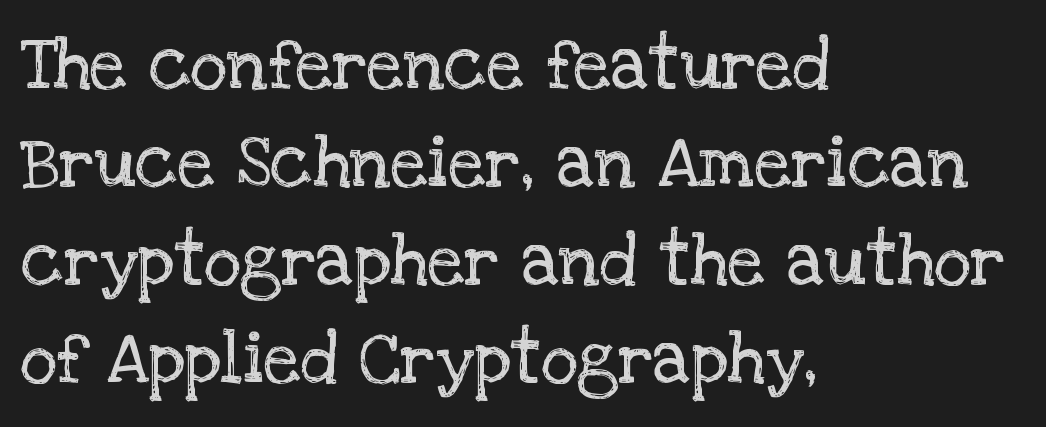
{"serif": "yes", "italic": "no", "bold": "no", "weight": "regular", "width": "normal", "stroke_contrast": "low", "x_height": "large", "monospaced": "no", "underline": "no", "align": "left", "line_spacing": "normal", "line_spacing_ratio": 1.36, "letter_spacing": "normal", "letter_spacing_em": 0.0, "glyph_px": 72}
